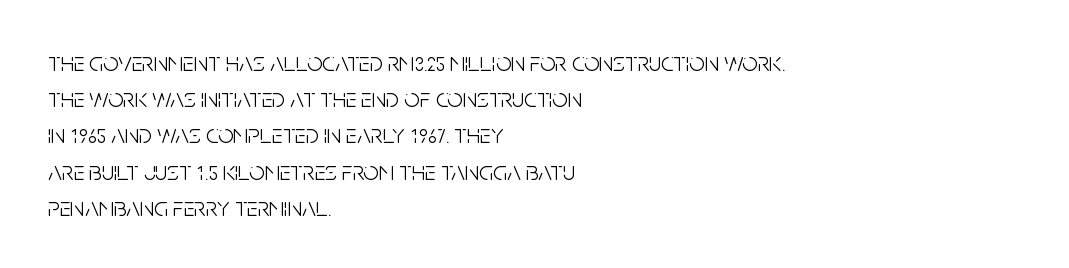
Q: Is the text bold? A: No.
Q: Is the text italic (slanted)? A: No, it is upright.
Q: Is the text underlined? A: No.
Q: How is the paragraph aligned? A: Left-aligned.
Q: Is the spacing between letters normal or unusually wide? A: Normal.
Q: Is the spacing between lines tight, normal or loose? A: Normal.
